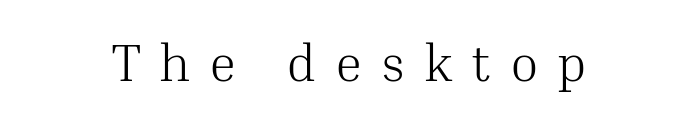
Typeset on center — no edge is straight. Ink coverage per letter is moderate at most. Short note: letters widely spaced. You could not count columns in this text — the font is proportionally spaced.
